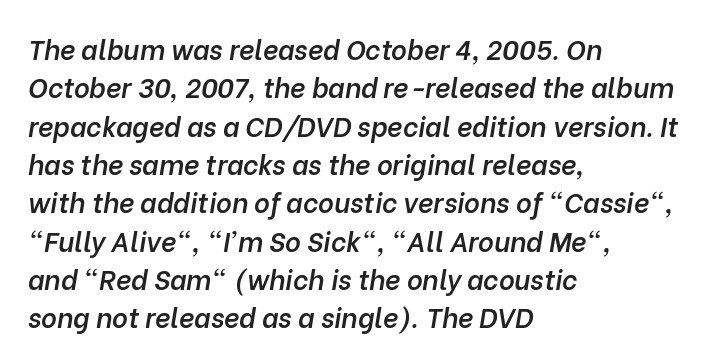
The image shows 27 px text type, italic (leaning right); set left-aligned, normal line spacing (1.42x), normal letter spacing, not underlined.
